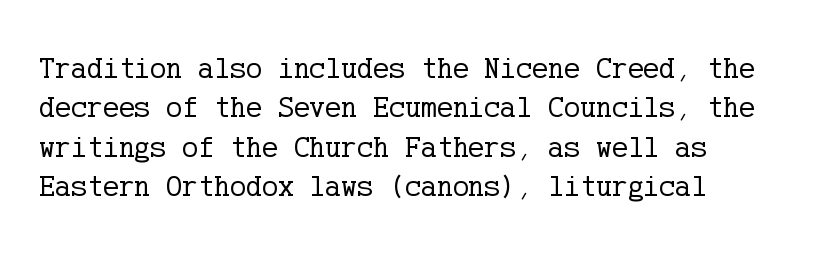
The image shows 30 px regular-weight serif type, upright; set left-aligned, normal line spacing (1.31x), normal letter spacing, not underlined; low stroke contrast and a medium x-height.
